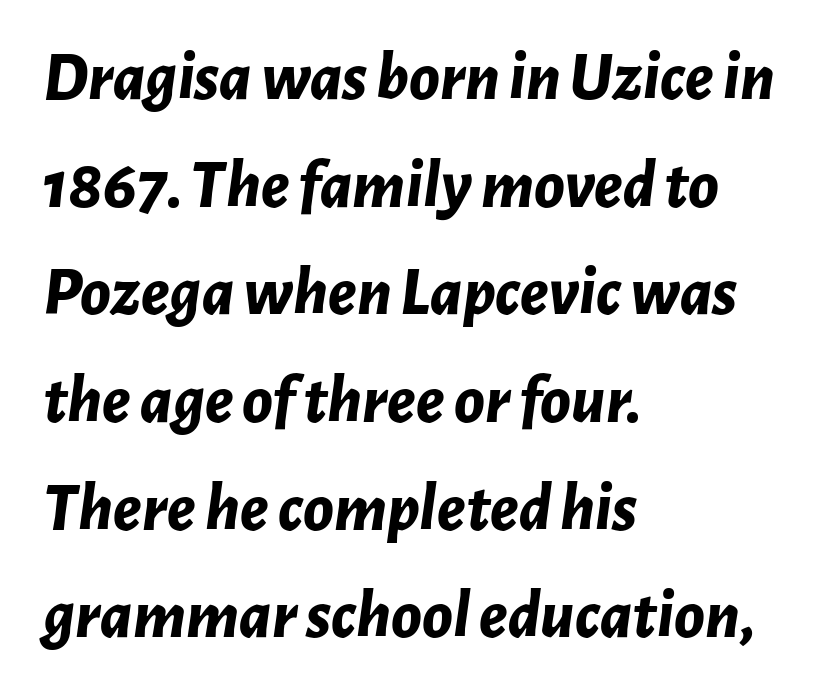
The image shows 69 px bold type, italic (leaning right); set left-aligned, normal line spacing (1.56x), normal letter spacing, not underlined; low stroke contrast and a medium x-height.
